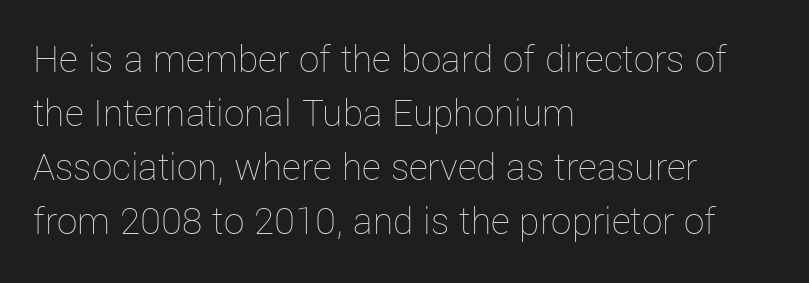
The image shows 41 px thin type, upright; set left-aligned, normal line spacing (1.32x), normal letter spacing, not underlined; low stroke contrast and a medium x-height.
